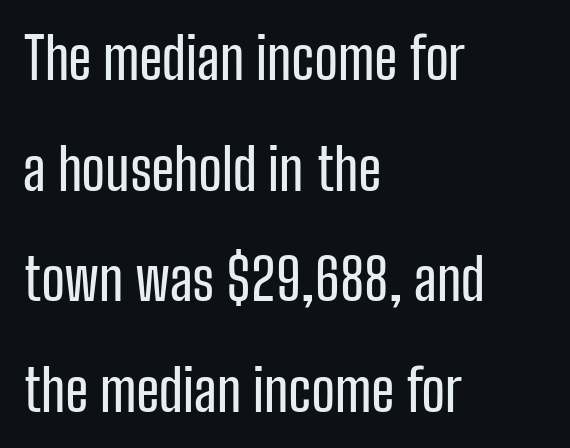
{"serif": "no", "italic": "no", "width": "condensed", "stroke_contrast": "low", "x_height": "medium", "monospaced": "no", "underline": "no", "align": "left", "line_spacing": "loose", "line_spacing_ratio": 1.94, "letter_spacing": "normal", "letter_spacing_em": 0.0, "glyph_px": 57}
